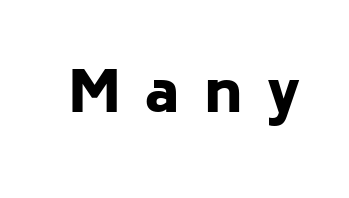
{"serif": "no", "italic": "no", "bold": "yes", "weight": "heavy", "width": "normal", "stroke_contrast": "low", "x_height": "medium", "monospaced": "no", "underline": "no", "letter_spacing": "wide", "letter_spacing_em": 0.43, "glyph_px": 56}
